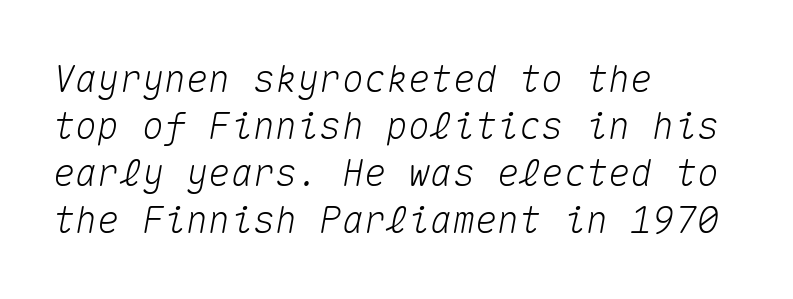
The lines in this sample share a left origin and differ only in where they stop. The passage shown is typed in a monospace face where columns stay perfectly aligned. The passage shown stacks its lines at a standard gap. Nobody drew a line under any word here. Emphasis-style slanted type is in use.
